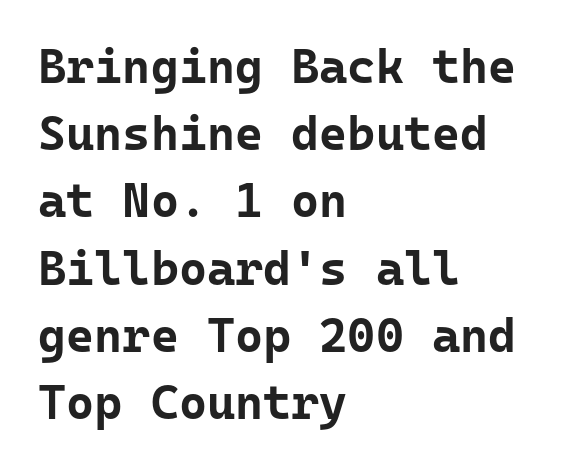
Q: Is the text bold? A: Yes.
Q: Is the text italic (slanted)? A: No, it is upright.
Q: Is the typeface a serif or a sans-serif typeface? A: Sans-serif.
Q: Is the text underlined? A: No.
Q: How is the paragraph aligned? A: Left-aligned.
Q: Is the spacing between letters normal or unusually wide? A: Normal.
Q: Is the spacing between lines tight, normal or loose? A: Normal.
Q: Width (condensed, normal, or wide)? A: Normal.
Q: Stroke contrast? A: Low.
Q: x-height? A: Medium.
Q: Monospaced? A: Yes.
